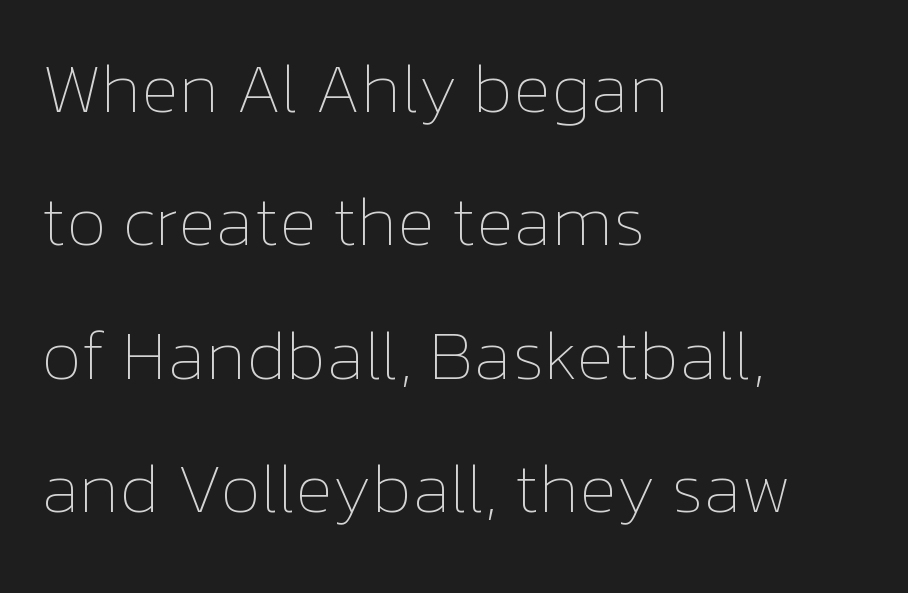
Q: Is the text bold? A: No.
Q: Is the text italic (slanted)? A: No, it is upright.
Q: Is the text underlined? A: No.
Q: How is the paragraph aligned? A: Left-aligned.
Q: Is the spacing between letters normal or unusually wide? A: Normal.
Q: Width (condensed, normal, or wide)? A: Normal.
Q: Stroke contrast? A: Low.
Q: x-height? A: Medium.
Q: Monospaced? A: No.
